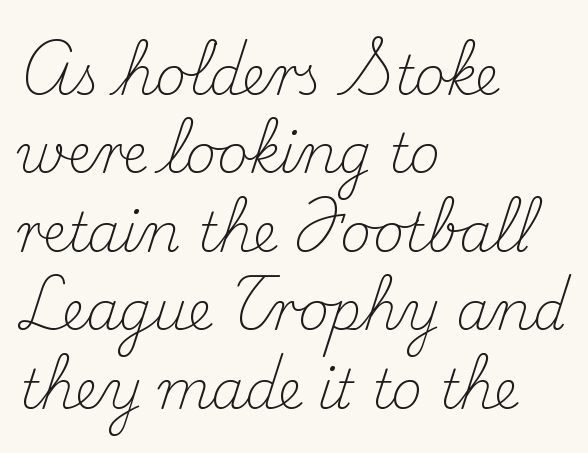
Is this a sans? No — the strokes have serifs. Each letter keeps its own natural width here, so spacing adapts to shape. The rag falls on the right side of this text block. Standard letterfit; no display-style spreading of the glyphs. A light-to-regular cut is what we see here. The vertical gap from one line to the next is medium.
